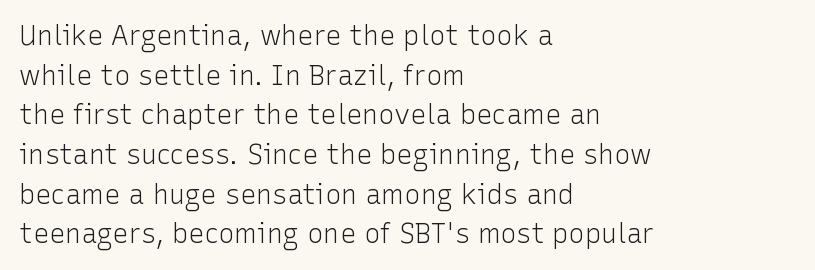
The image shows 27 px text type, upright; set left-aligned, normal line spacing (1.47x), normal letter spacing, not underlined.
